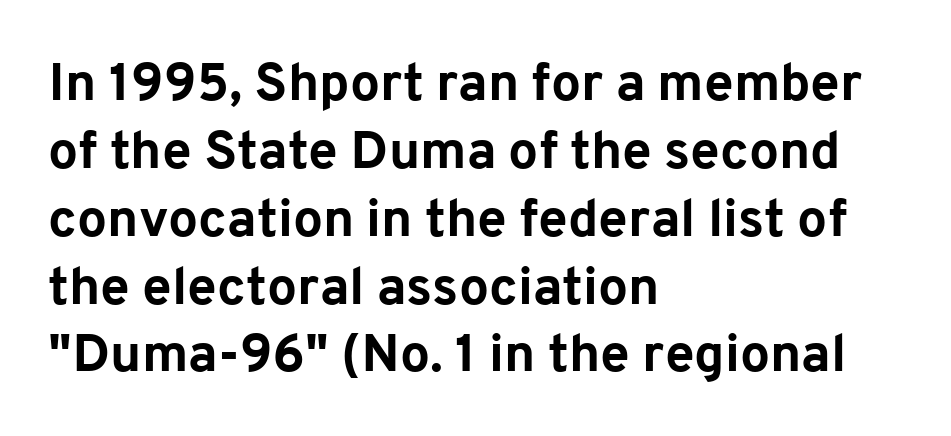
The image shows 53 px bold sans-serif type, upright; set left-aligned, normal line spacing (1.28x), normal letter spacing, not underlined; low stroke contrast and a medium x-height.
